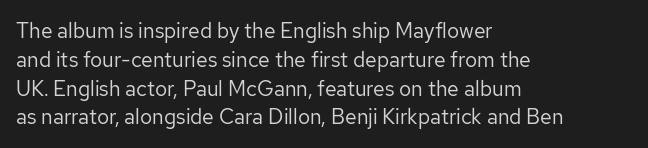
The image shows 21 px text type, upright; set left-aligned, normal line spacing (1.37x), normal letter spacing, not underlined.
